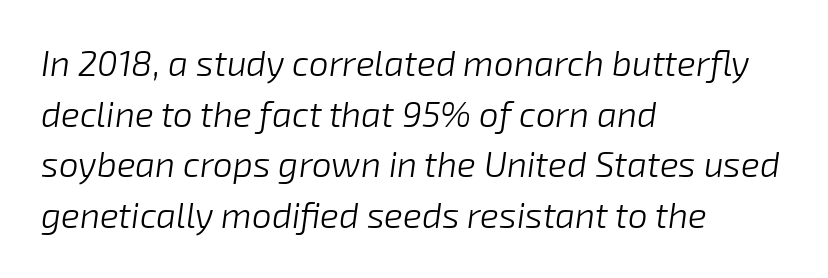
Note the varied advance widths — an 'i' is clearly narrower than an 'm'. The gap between lines stays unmarked. Tracking here is standard; glyphs follow each other at the usual distance. Weight: in the light-to-regular range. Teacher's note: observe the even left margin — that is flush-left alignment. Does the leading feel generous? No, just average.
